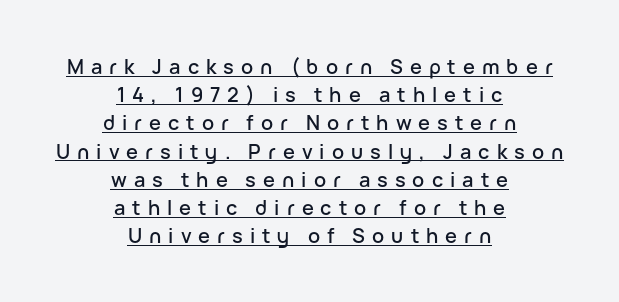
{"italic": "no", "underline": "yes", "align": "center", "line_spacing": "normal", "line_spacing_ratio": 1.41, "letter_spacing": "wide", "letter_spacing_em": 0.35, "glyph_px": 20}
